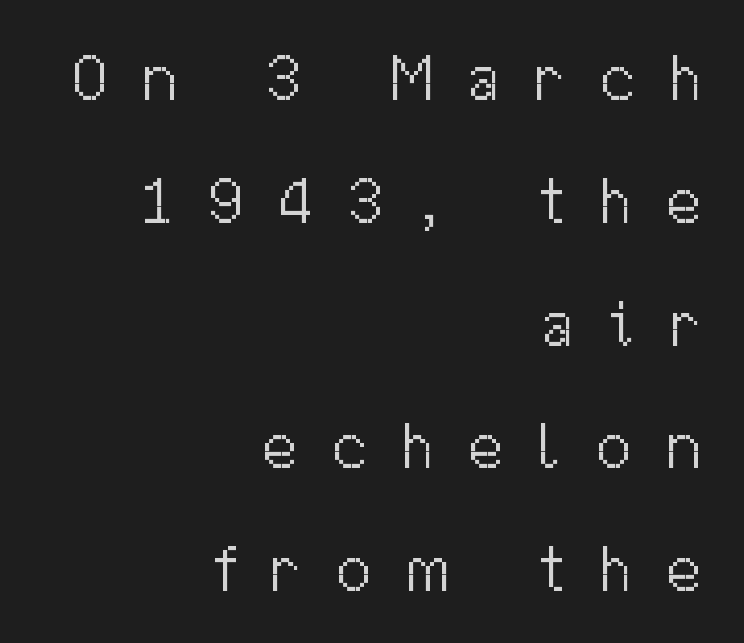
{"serif": "no", "italic": "no", "bold": "no", "weight": "light", "width": "normal", "stroke_contrast": "medium", "x_height": "medium", "monospaced": "no", "underline": "no", "align": "right", "line_spacing_ratio": 1.86, "letter_spacing": "wide", "letter_spacing_em": 0.5, "glyph_px": 66}
